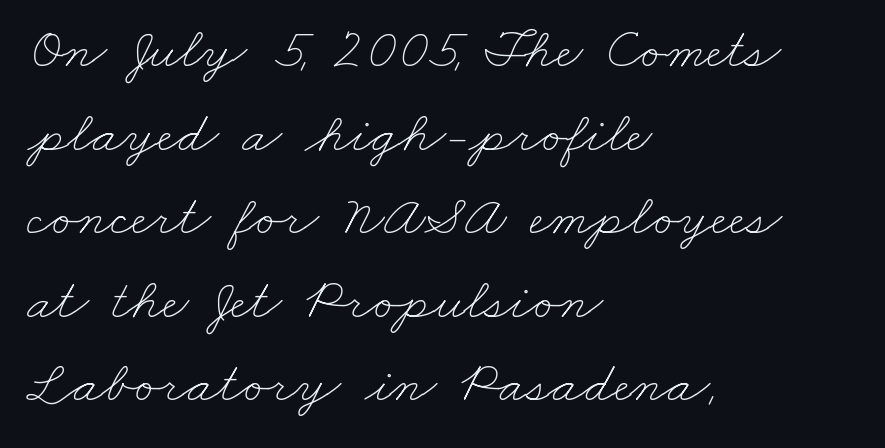
The image shows 58 px thin, wide type; set left-aligned, normal line spacing (1.44x), normal letter spacing, not underlined; low stroke contrast and a small x-height.
